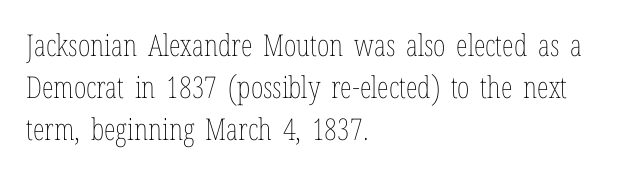
The weight tops out at a normal text grade. Proportional: the letters do not fall into vertical columns. The specimen reads as upright at a glance. Clear beneath every line of the passage. Compared with typical body copy, the letter spacing here is the same. Vertically, the passage feels balanced, rows spaced as you'd expect.
